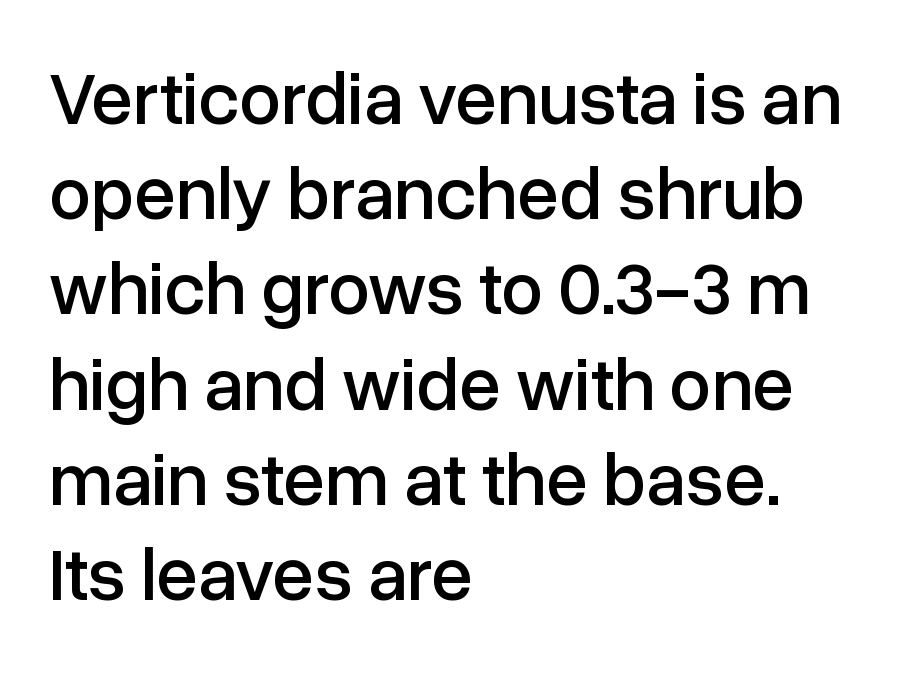
A normal amount of white space separates one row of letters from the next. The face used here is proportionally spaced, like ordinary book or web type. A roman cut, with each character standing at attention. Are there feet on the stems? There aren't — it's a sans.
